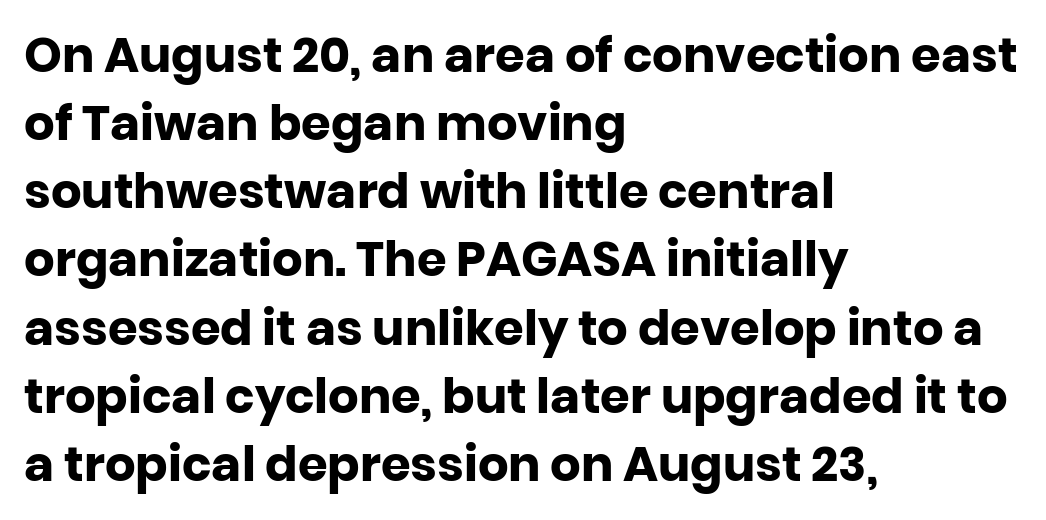
This rendering features lettering with no underline. Caption: standard tracking, unaltered. Typographic density is high because the face is bold. The face used here is proportionally spaced, like ordinary book or web type.
